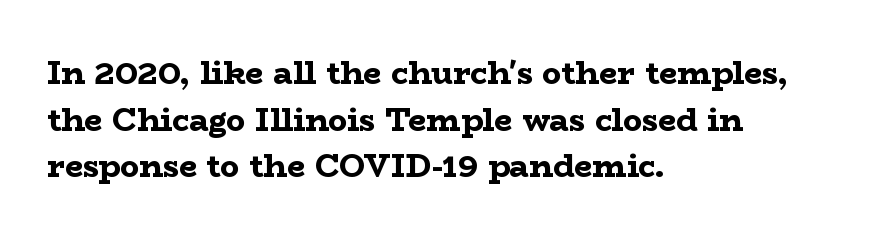
Q: Is the text bold? A: Yes.
Q: Is the text italic (slanted)? A: No, it is upright.
Q: Is the typeface a serif or a sans-serif typeface? A: Serif.
Q: Is the text underlined? A: No.
Q: How is the paragraph aligned? A: Left-aligned.
Q: Is the spacing between letters normal or unusually wide? A: Normal.
Q: Is the spacing between lines tight, normal or loose? A: Normal.
Q: Width (condensed, normal, or wide)? A: Wide.
Q: Stroke contrast? A: Low.
Q: x-height? A: Medium.
Q: Monospaced? A: No.
